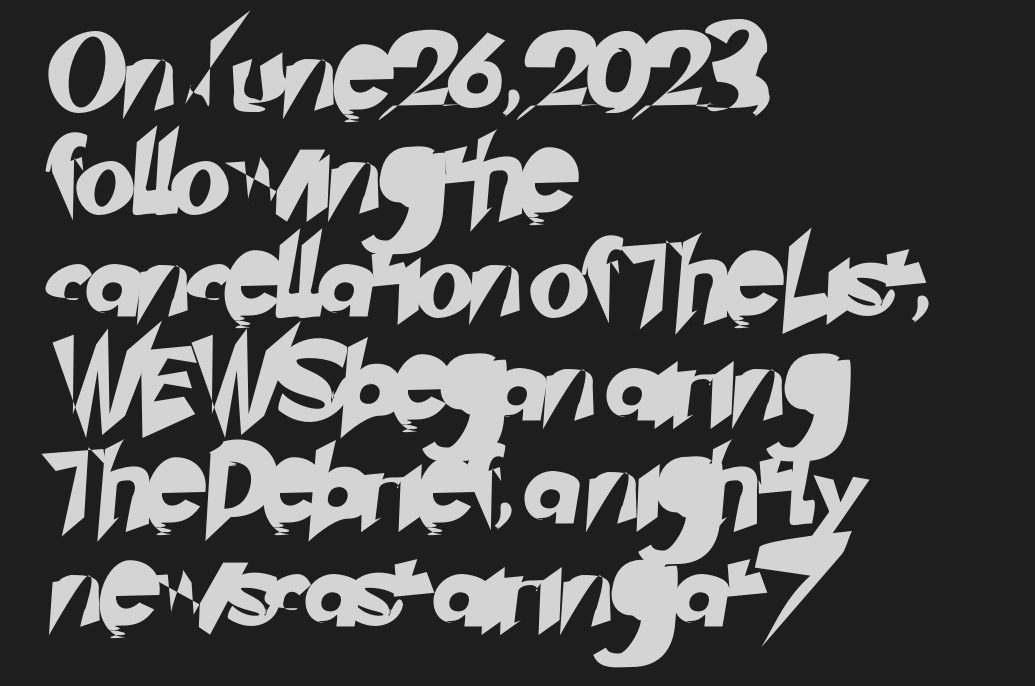
Q: Is the typeface a serif or a sans-serif typeface? A: Sans-serif.
Q: Is the text underlined? A: No.
Q: How is the paragraph aligned? A: Left-aligned.
Q: Is the spacing between letters normal or unusually wide? A: Normal.
Q: Is the spacing between lines tight, normal or loose? A: Normal.
Q: Width (condensed, normal, or wide)? A: Normal.
Q: Stroke contrast? A: Low.
Q: x-height? A: Small.
Q: Monospaced? A: No.
